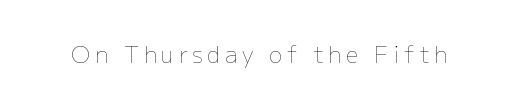
The image shows 22 px text type, upright; set unusually wide letter spacing (+0.22 em), not underlined.
